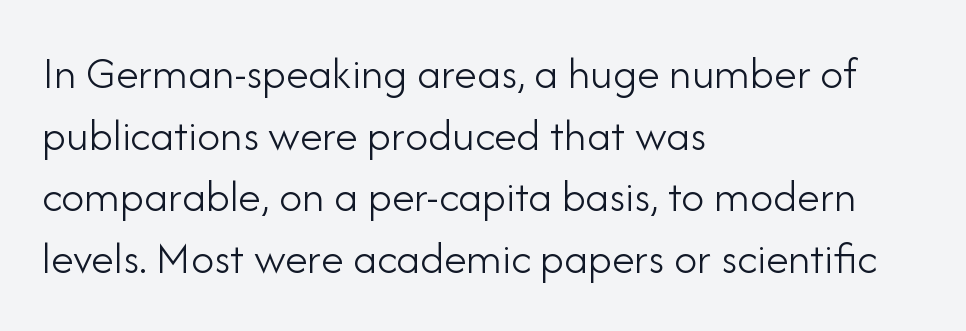
Q: Is the text bold? A: No.
Q: Is the text italic (slanted)? A: No, it is upright.
Q: Is the typeface a serif or a sans-serif typeface? A: Sans-serif.
Q: Is the text underlined? A: No.
Q: How is the paragraph aligned? A: Left-aligned.
Q: Is the spacing between letters normal or unusually wide? A: Normal.
Q: Is the spacing between lines tight, normal or loose? A: Normal.
Q: Width (condensed, normal, or wide)? A: Normal.
Q: Stroke contrast? A: Low.
Q: x-height? A: Small.
Q: Monospaced? A: No.
